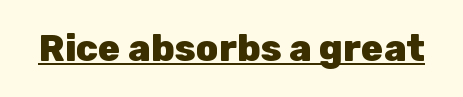
{"serif": "no", "italic": "no", "bold": "yes", "weight": "heavy", "width": "normal", "stroke_contrast": "low", "x_height": "medium", "monospaced": "no", "underline": "yes", "letter_spacing": "normal", "letter_spacing_em": 0.0, "glyph_px": 37}
